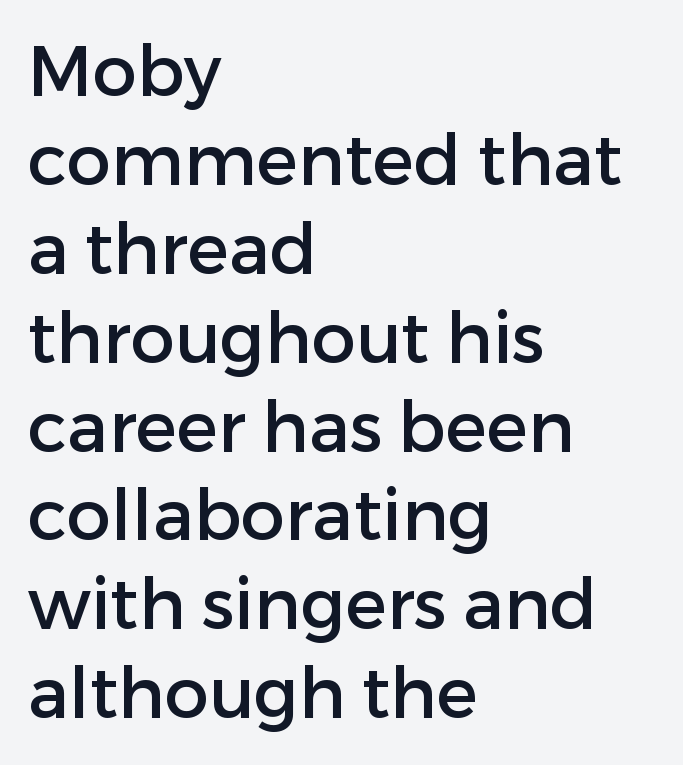
The image shows 70 px sans-serif type, upright; set left-aligned, normal line spacing (1.27x), normal letter spacing, not underlined; low stroke contrast and a medium x-height.
